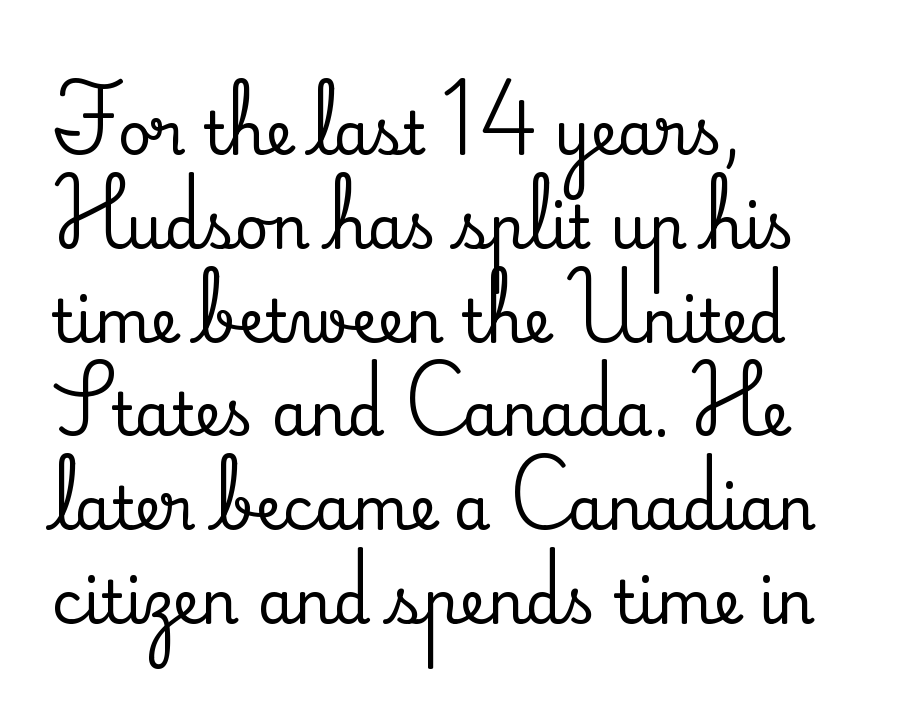
{"serif": "yes", "italic": "no", "width": "normal", "stroke_contrast": "medium", "x_height": "small", "monospaced": "no", "underline": "no", "align": "left", "line_spacing": "normal", "line_spacing_ratio": 1.59, "letter_spacing": "normal", "letter_spacing_em": 0.0, "glyph_px": 59}
